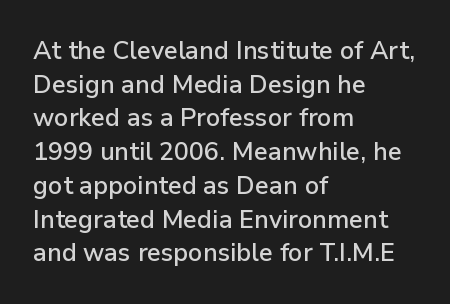
The image shows 25 px text type, upright; set left-aligned, normal line spacing (1.35x), normal letter spacing, not underlined.
